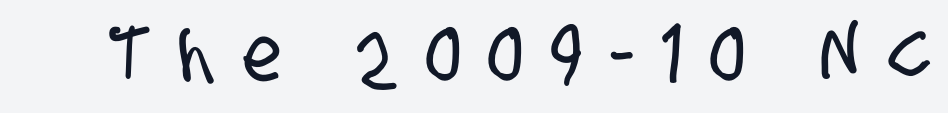
Q: Is the typeface a serif or a sans-serif typeface? A: Sans-serif.
Q: Is the text underlined? A: No.
Q: Is the spacing between letters normal or unusually wide? A: Unusually wide.
Q: Width (condensed, normal, or wide)? A: Condensed.
Q: Stroke contrast? A: Low.
Q: x-height? A: Large.
Q: Monospaced? A: No.
